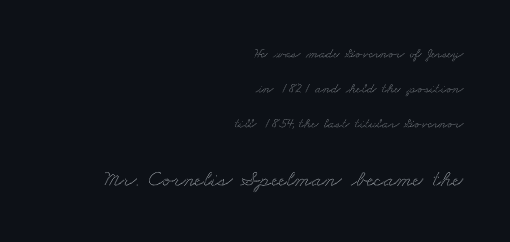
The image shows 23 px text type; set right-aligned, loose line spacing (2.5x), normal letter spacing, not underlined; the second (bottom) block is 1.64x larger.
